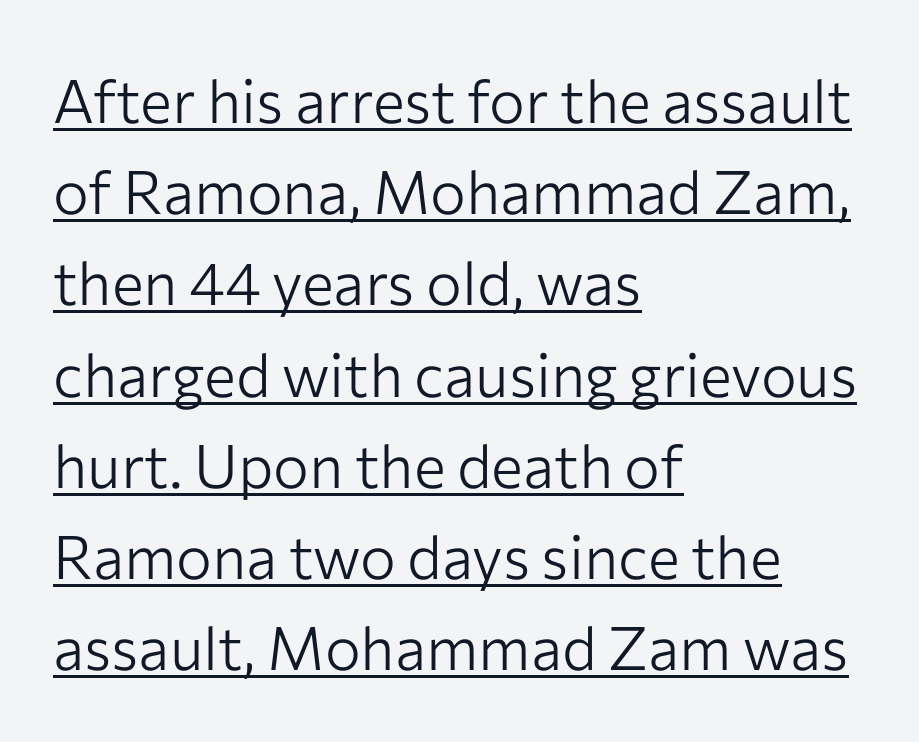
Q: Is the text bold? A: No.
Q: Is the text italic (slanted)? A: No, it is upright.
Q: Is the typeface a serif or a sans-serif typeface? A: Sans-serif.
Q: Is the text underlined? A: Yes.
Q: How is the paragraph aligned? A: Left-aligned.
Q: Is the spacing between letters normal or unusually wide? A: Normal.
Q: Is the spacing between lines tight, normal or loose? A: Normal.
Q: Width (condensed, normal, or wide)? A: Normal.
Q: Stroke contrast? A: Low.
Q: x-height? A: Medium.
Q: Monospaced? A: No.
